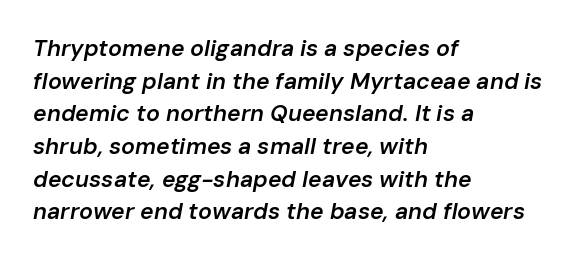
The image shows 23 px text type, italic (leaning right); set left-aligned, normal line spacing (1.42x), normal letter spacing, not underlined.
